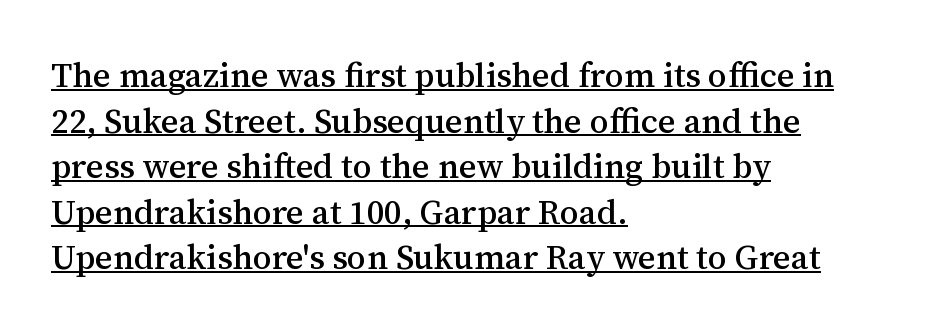
{"serif": "yes", "italic": "no", "width": "normal", "stroke_contrast": "medium", "x_height": "medium", "monospaced": "no", "underline": "yes", "align": "left", "line_spacing": "normal", "line_spacing_ratio": 1.34, "letter_spacing": "normal", "letter_spacing_em": 0.0, "glyph_px": 34}
